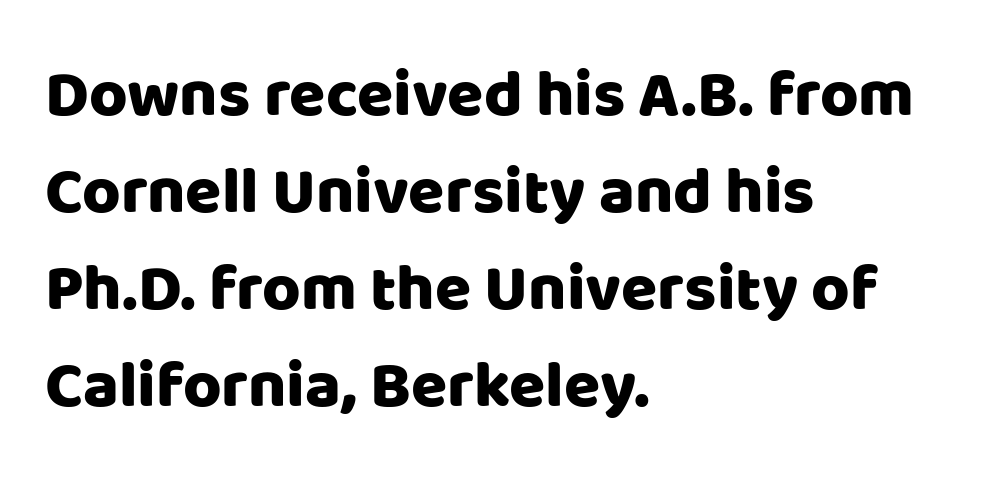
Serif or sans? Sans — the stroke terminals are bare. The rendering uses natural spacing where letterforms have individual widths. A student would call this left alignment; a typographer would say flush left, rag right. Type without underlining. Nope, not italic — everything's standing straight.
